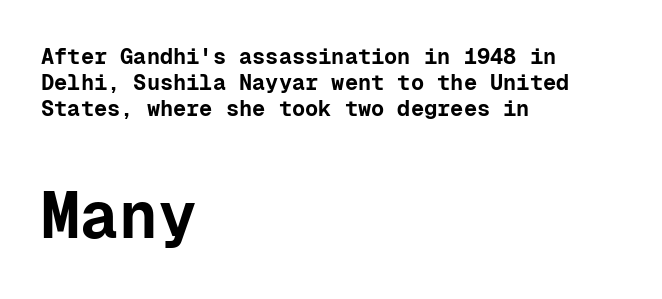
Q: Is the text bold? A: Yes.
Q: Is the text italic (slanted)? A: No, it is upright.
Q: Is the typeface a serif or a sans-serif typeface? A: Sans-serif.
Q: Is the text underlined? A: No.
Q: How is the paragraph aligned? A: Left-aligned.
Q: Is the spacing between letters normal or unusually wide? A: Normal.
Q: Which block of text is set in a larger size, the first (top) or the second (bottom)? A: The second (bottom) one.
Q: Width (condensed, normal, or wide)? A: Normal.
Q: Stroke contrast? A: Low.
Q: x-height? A: Medium.
Q: Monospaced? A: Yes.
